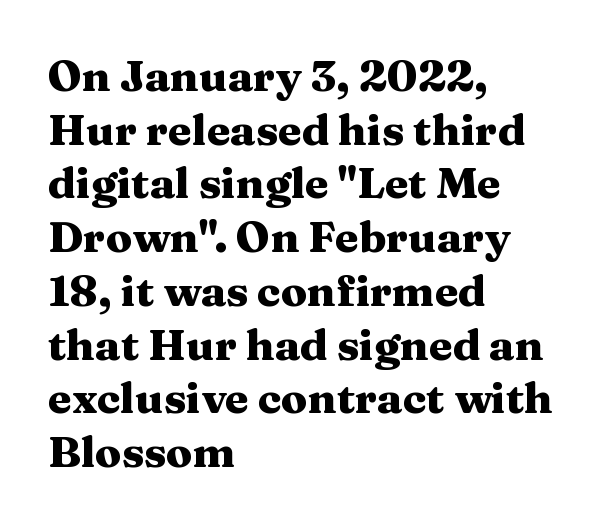
Casual observation: everything's shoved over to the left. Serifs: yes, visible at the terminals of the letterforms. A normal amount of white space separates one row of letters from the next. Any mark beneath the type? The region is blank. The gaps between neighbouring characters are ordinary and unremarkable. As a designer I'd log this as weight 700, bold.
